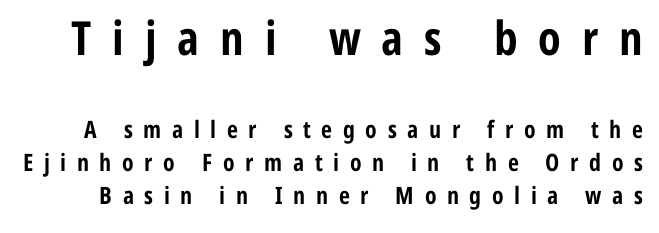
{"serif": "no", "italic": "no", "bold": "yes", "weight": "bold", "width": "condensed", "stroke_contrast": "low", "x_height": "medium", "monospaced": "no", "underline": "no", "line_spacing": "normal", "line_spacing_ratio": 1.37, "letter_spacing": "wide", "letter_spacing_em": 0.44, "larger_block": "first", "size_ratio": 1.96, "glyph_px": 47}
